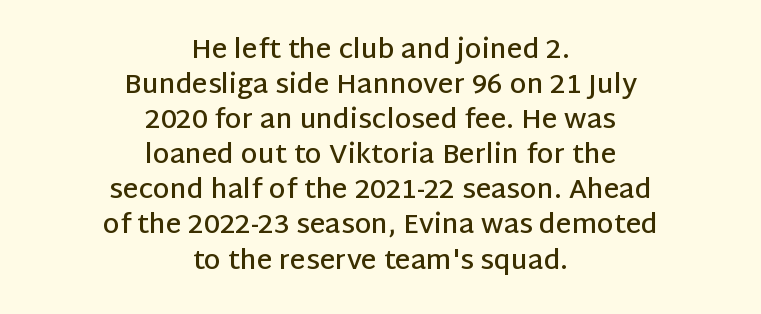
The image shows 27 px text type, upright; set centered, normal line spacing (1.3x), normal letter spacing, not underlined.
